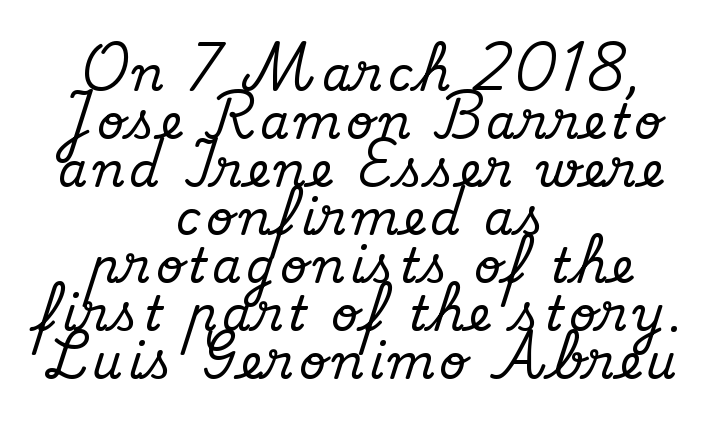
Varying glyph widths throughout — classic text-font behaviour. Letters rest on an invisible, unmarked baseline. Is this a sans? No — the strokes have serifs. A centered setting, common on invitations and titles, is used for this passage. Interline gaps are noticeably narrow in this sample.
